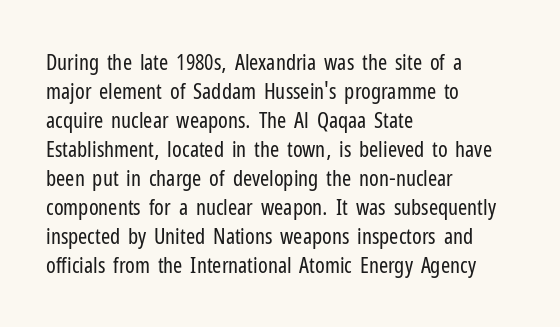
Q: Is the text bold? A: No.
Q: Is the text italic (slanted)? A: No, it is upright.
Q: Is the text underlined? A: No.
Q: How is the paragraph aligned? A: Left-aligned.
Q: Is the spacing between letters normal or unusually wide? A: Normal.
Q: Is the spacing between lines tight, normal or loose? A: Normal.
